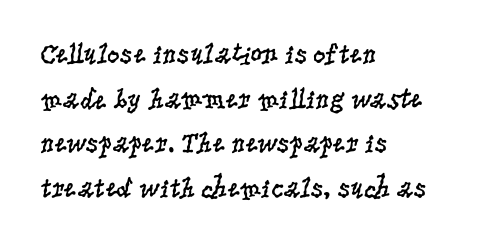
Q: Is the text bold? A: No.
Q: Is the typeface a serif or a sans-serif typeface? A: Serif.
Q: Is the text underlined? A: No.
Q: How is the paragraph aligned? A: Left-aligned.
Q: Is the spacing between letters normal or unusually wide? A: Normal.
Q: Is the spacing between lines tight, normal or loose? A: Normal.
Q: Width (condensed, normal, or wide)? A: Condensed.
Q: Stroke contrast? A: Low.
Q: x-height? A: Large.
Q: Monospaced? A: No.
